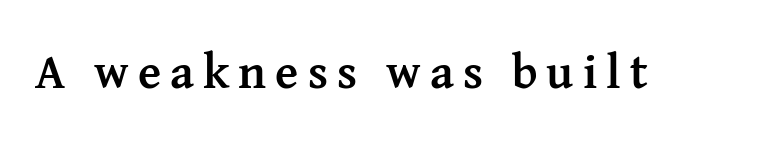
The image shows 48 px semibold serif type, upright; set not underlined; medium stroke contrast and a medium x-height.
